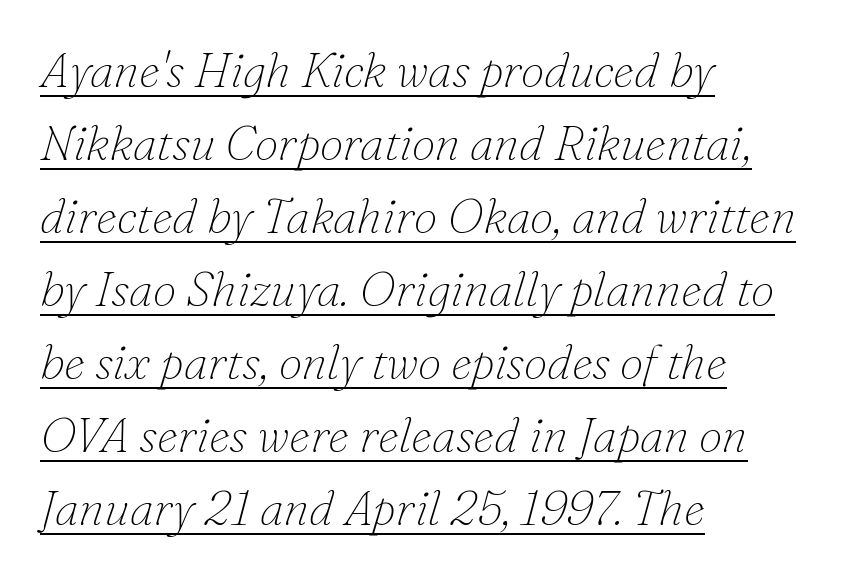
The image shows 48 px thin serif type, italic (leaning right); set left-aligned, normal line spacing (1.52x), normal letter spacing, underlined; low stroke contrast and a small x-height.
